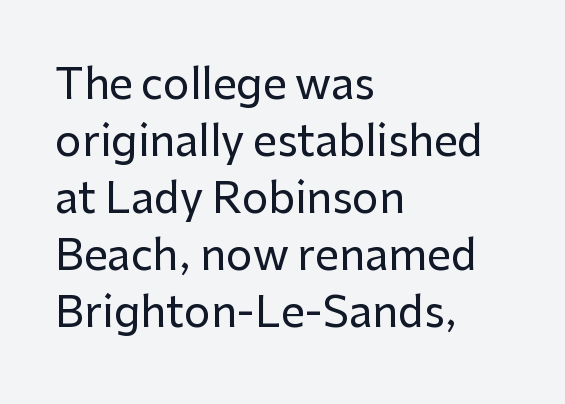
Compared with typical paragraphs, the rows here are spaced about the same. The letters carry no serifs — their stems end cleanly without finishing strokes. Spacing verdict: proportional, widths tailored to each character. The letters stand straight up with perfectly vertical stems. Letter spacing: default. The area under the type is left untouched.
